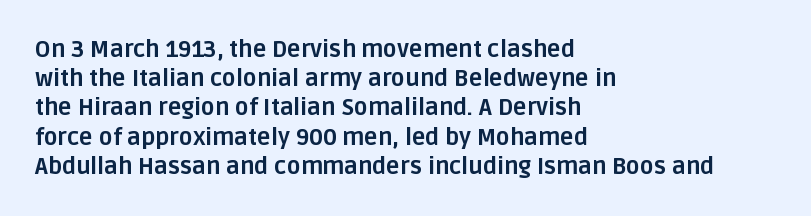
{"italic": "no", "bold": "yes", "underline": "no", "align": "left", "line_spacing": "normal", "line_spacing_ratio": 1.27, "letter_spacing": "normal", "letter_spacing_em": 0.0, "glyph_px": 23}
